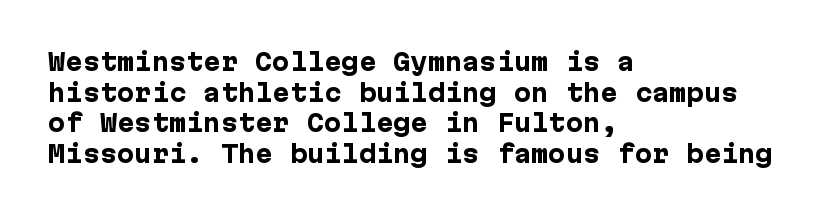
Q: Is the text bold? A: Yes.
Q: Is the text italic (slanted)? A: No, it is upright.
Q: Is the text underlined? A: No.
Q: How is the paragraph aligned? A: Left-aligned.
Q: Is the spacing between letters normal or unusually wide? A: Normal.
Q: Is the spacing between lines tight, normal or loose? A: Normal.
